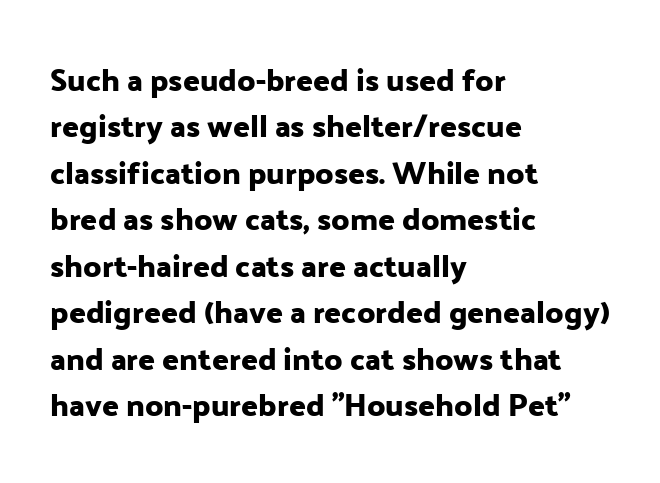
Q: Is the text italic (slanted)? A: No, it is upright.
Q: Is the typeface a serif or a sans-serif typeface? A: Sans-serif.
Q: Is the text underlined? A: No.
Q: How is the paragraph aligned? A: Left-aligned.
Q: Is the spacing between letters normal or unusually wide? A: Normal.
Q: Is the spacing between lines tight, normal or loose? A: Normal.
Q: Width (condensed, normal, or wide)? A: Normal.
Q: Stroke contrast? A: Low.
Q: x-height? A: Medium.
Q: Monospaced? A: No.
